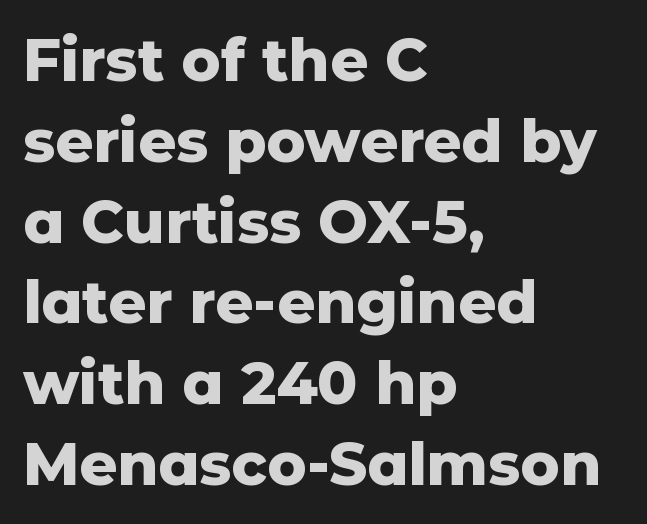
Are there feet on the stems? There aren't — it's a sans. Tracking here is standard; glyphs follow each other at the usual distance. Underline: absent. These lines are rendered in a variable-pitch font.
